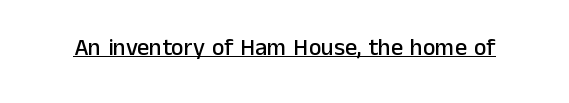
The image shows 24 px text type, upright; set normal letter spacing, underlined.
